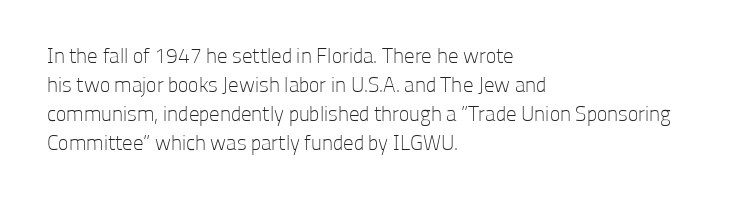
The image shows 21 px text type, upright; set left-aligned, normal line spacing (1.38x), normal letter spacing, not underlined.
